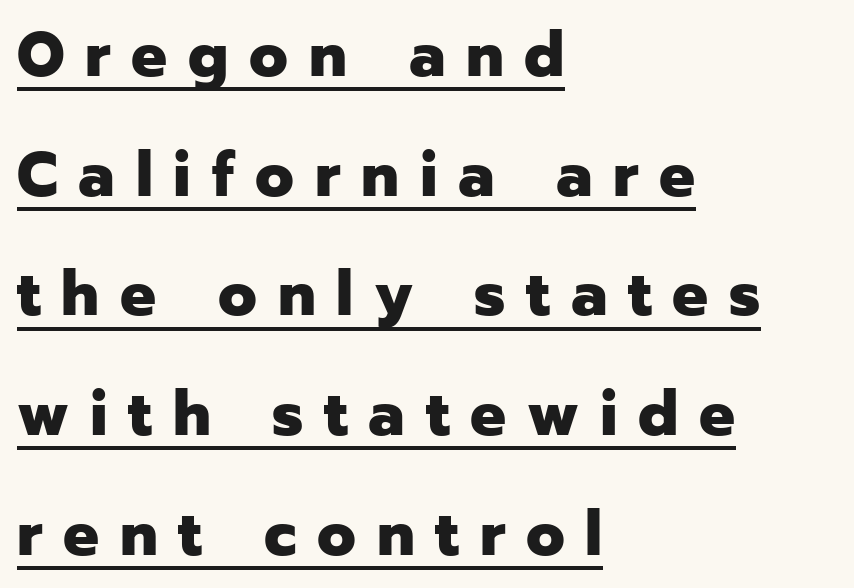
A typesetter would call this proportional, since set widths differ per character. The line texture is sparse and dotted thanks to wide tracking. Weight check: bold — yes, fully. Glance below the letters and you will spot a drawn line.
